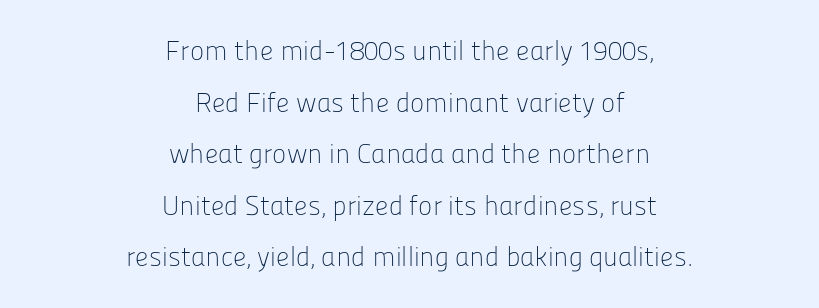
The image shows 27 px text type, upright; set centered, loose line spacing (1.91x), normal letter spacing, not underlined.
